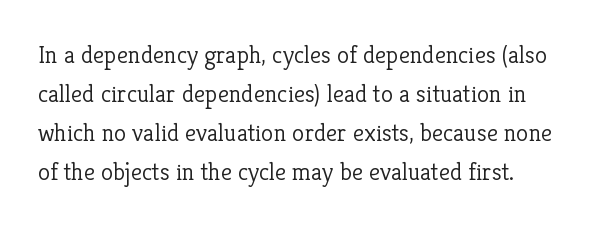
{"italic": "no", "bold": "no", "underline": "no", "align": "left", "line_spacing": "normal", "line_spacing_ratio": 1.56, "letter_spacing": "normal", "letter_spacing_em": 0.0, "glyph_px": 25}
